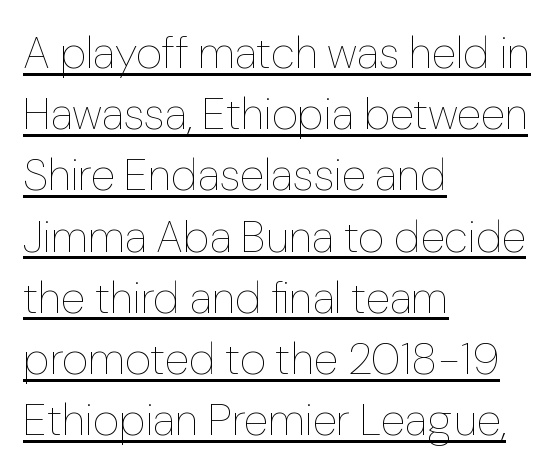
The image shows 45 px thin type, upright; set left-aligned, normal line spacing (1.36x), normal letter spacing, underlined; low stroke contrast and a medium x-height.
